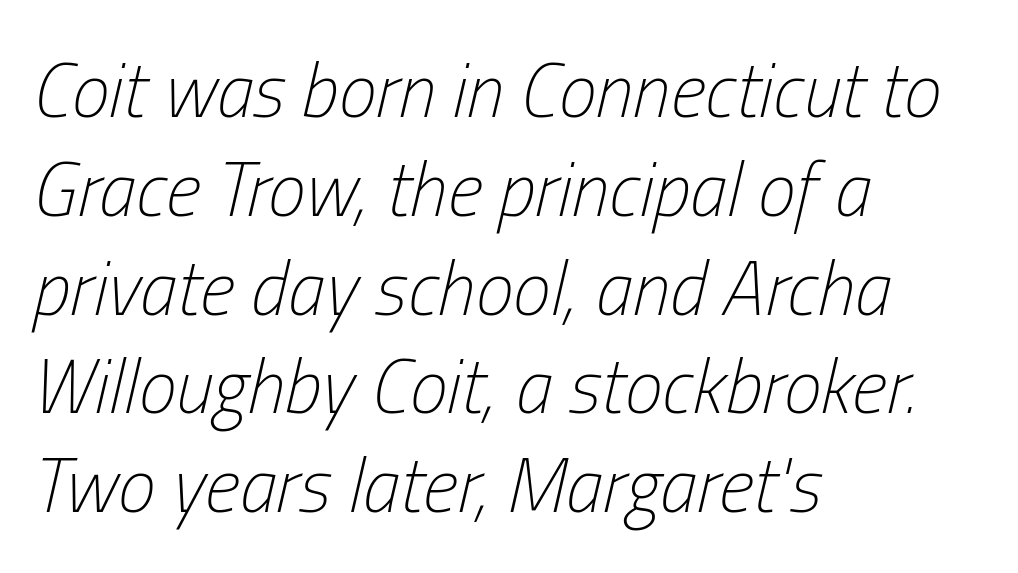
The image shows 76 px light, condensed type, italic (leaning right); set left-aligned, normal line spacing (1.3x), normal letter spacing, not underlined; low stroke contrast and a medium x-height.
